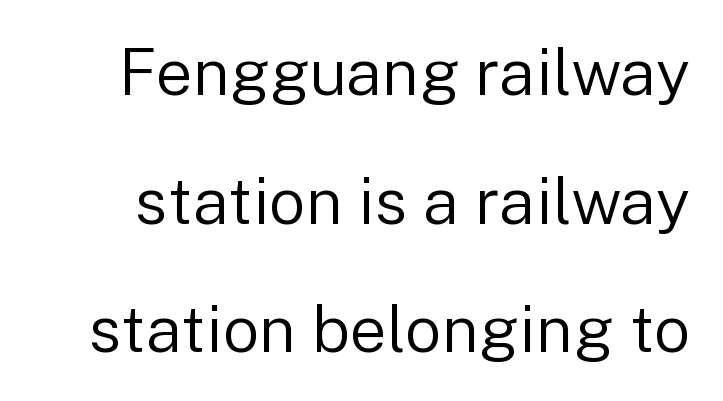
The image shows 65 px regular-weight sans-serif type, upright; set loose line spacing (1.98x), normal letter spacing, not underlined; low stroke contrast and a medium x-height.
